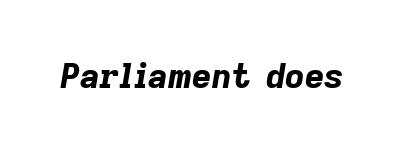
These lines are rendered in a variable-pitch font. Notice how the stems are inclined rather than vertical — that's the hallmark of italics. Here the glyphs are tracked normally, forming tight word shapes. Is the type bold? Yes — the strokes are clearly thick and heavy. Has an underline been added? It has not.
